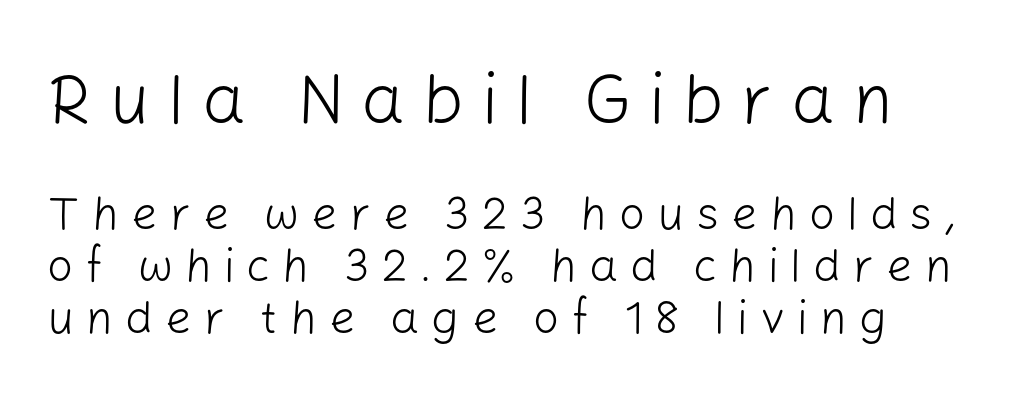
{"serif": "no", "italic": "no", "bold": "no", "weight": "light", "width": "normal", "stroke_contrast": "low", "x_height": "medium", "monospaced": "no", "underline": "no", "line_spacing": "tight", "line_spacing_ratio": 1.12, "letter_spacing": "wide", "letter_spacing_em": 0.26, "larger_block": "first", "size_ratio": 1.5, "glyph_px": 69}
